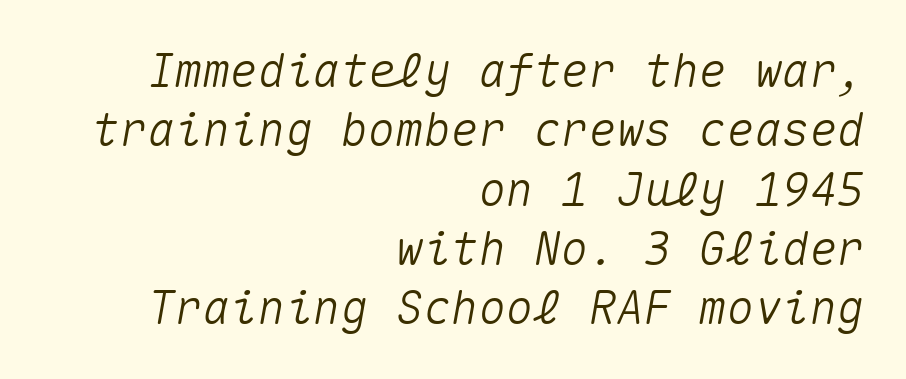
Q: Is the text italic (slanted)? A: Yes, it leans right by about 10 degrees.
Q: Is the text underlined? A: No.
Q: How is the paragraph aligned? A: Right-aligned.
Q: Is the spacing between letters normal or unusually wide? A: Normal.
Q: Is the spacing between lines tight, normal or loose? A: Normal.
Q: Width (condensed, normal, or wide)? A: Normal.
Q: Stroke contrast? A: Medium.
Q: x-height? A: Medium.
Q: Monospaced? A: Yes.
